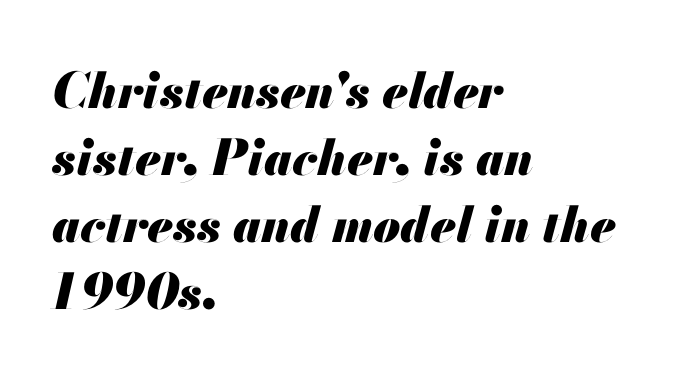
The image shows 49 px heavy type, italic (leaning right); set left-aligned, normal line spacing (1.37x), normal letter spacing, not underlined; medium stroke contrast and a small x-height.
